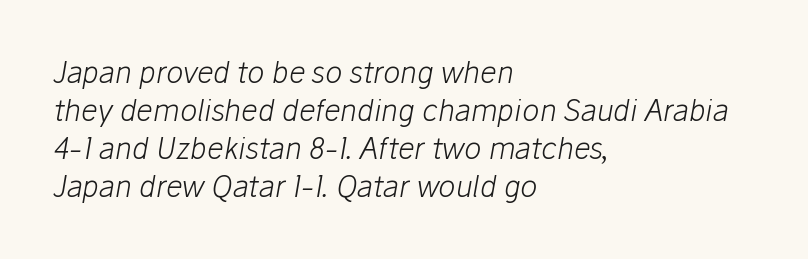
The whole block is typeset with a tilt. Clear beneath every line of the passage. The letterforms sit at book weight or below. The typesetter chose a ragged-right arrangement here.
